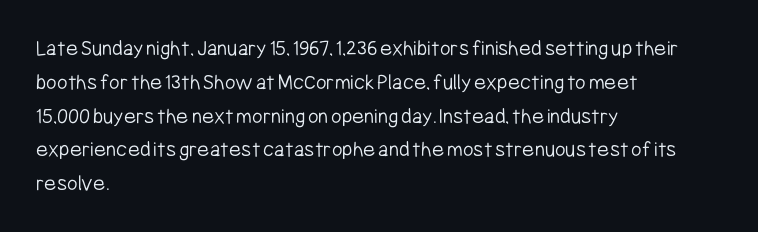
Q: Is the text bold? A: No.
Q: Is the text italic (slanted)? A: No, it is upright.
Q: Is the text underlined? A: No.
Q: How is the paragraph aligned? A: Left-aligned.
Q: Is the spacing between letters normal or unusually wide? A: Normal.
Q: Is the spacing between lines tight, normal or loose? A: Normal.
